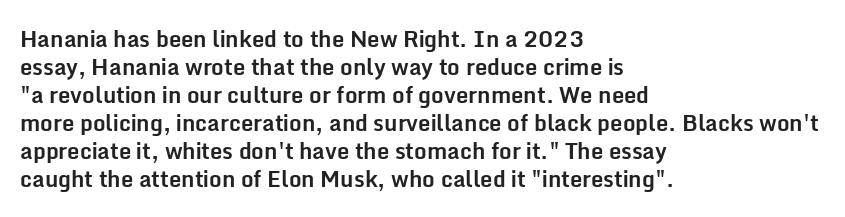
The image shows 22 px bold type, upright; set left-aligned, normal line spacing (1.27x), normal letter spacing, not underlined.
